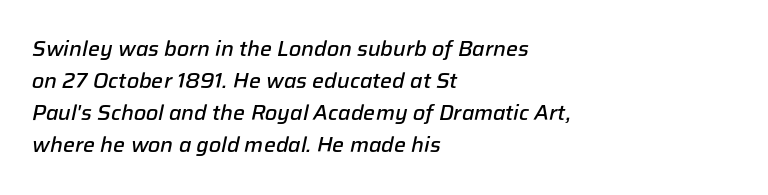
Italic: yes, the glyphs are oblique. Teacher's note: observe the even left margin — that is flush-left alignment. A bit beefed up — I'd call it semibold rather than bold. No extra tracking has been applied to these lines. The designer left line spacing at the default. Descenders hang freely into open space.
